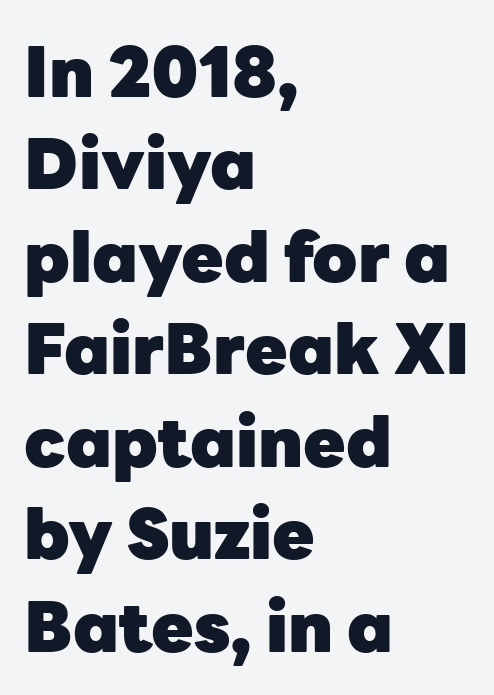
{"serif": "no", "italic": "no", "bold": "yes", "weight": "heavy", "width": "normal", "stroke_contrast": "low", "x_height": "medium", "monospaced": "no", "underline": "no", "align": "left", "line_spacing": "normal", "line_spacing_ratio": 1.34, "letter_spacing": "normal", "letter_spacing_em": 0.0, "glyph_px": 69}
